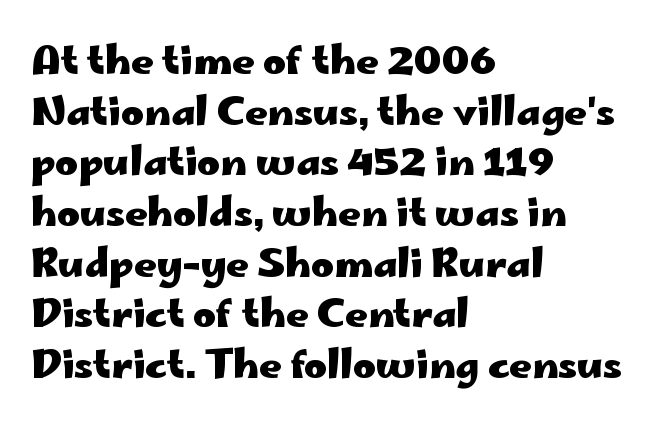
Q: Is the text bold? A: Yes.
Q: Is the text italic (slanted)? A: No, it is upright.
Q: Is the typeface a serif or a sans-serif typeface? A: Sans-serif.
Q: Is the text underlined? A: No.
Q: How is the paragraph aligned? A: Left-aligned.
Q: Is the spacing between letters normal or unusually wide? A: Normal.
Q: Is the spacing between lines tight, normal or loose? A: Normal.
Q: Width (condensed, normal, or wide)? A: Wide.
Q: Stroke contrast? A: Low.
Q: x-height? A: Small.
Q: Monospaced? A: No.
